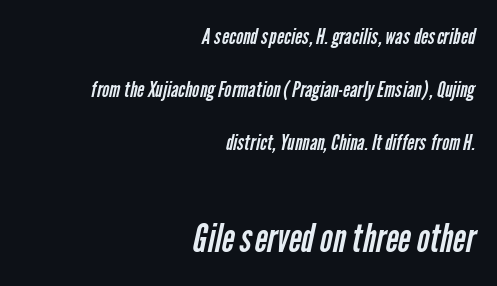
A student would call this right alignment; a typographer would say flush right, rag left. The area under the type is left untouched. In terms of letterspacing, this is plain default setting. The typeface chosen for these lines omits serifs. The characters are drawn with everyday or finer stroke widths.
